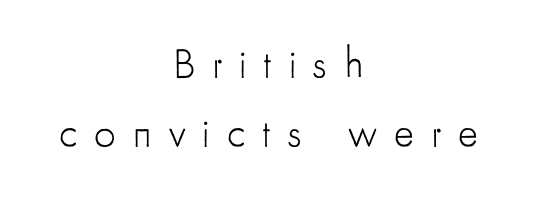
The image shows 42 px light, condensed sans-serif type, upright; set centered, normal line spacing (1.64x), unusually wide letter spacing (+0.4 em), not underlined; low stroke contrast and a small x-height.
